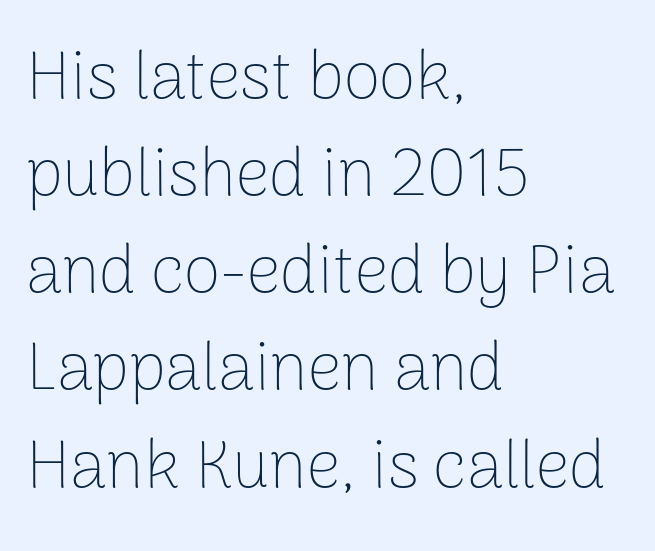
Q: Is the text bold? A: No.
Q: Is the text italic (slanted)? A: No, it is upright.
Q: Is the typeface a serif or a sans-serif typeface? A: Sans-serif.
Q: Is the text underlined? A: No.
Q: How is the paragraph aligned? A: Left-aligned.
Q: Is the spacing between letters normal or unusually wide? A: Normal.
Q: Is the spacing between lines tight, normal or loose? A: Normal.
Q: Width (condensed, normal, or wide)? A: Normal.
Q: Stroke contrast? A: Low.
Q: x-height? A: Medium.
Q: Monospaced? A: No.
